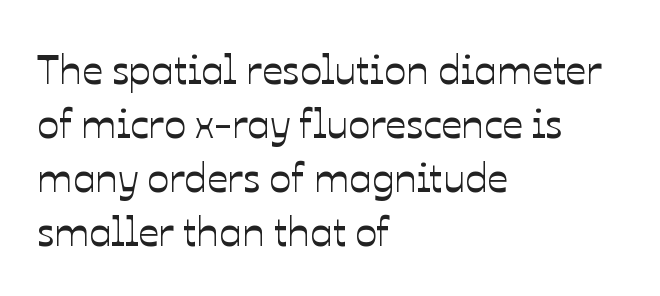
The image shows 41 px text type, upright; set left-aligned, normal line spacing (1.32x), normal letter spacing, not underlined; low stroke contrast and a medium x-height.
